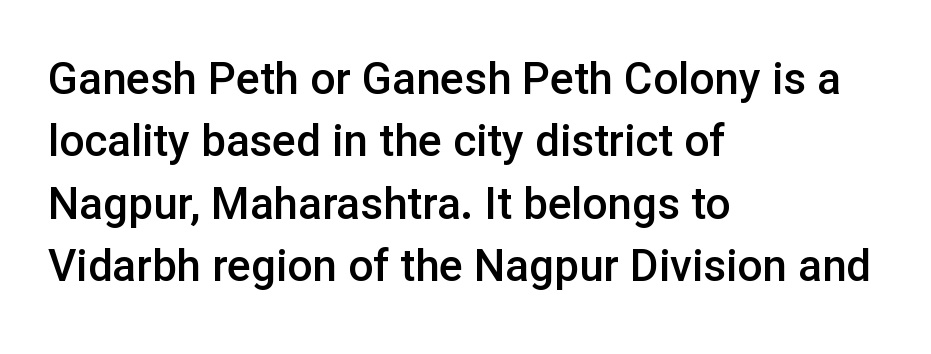
Q: Is the text bold? A: Semi-bold.
Q: Is the text italic (slanted)? A: No, it is upright.
Q: Is the typeface a serif or a sans-serif typeface? A: Sans-serif.
Q: Is the text underlined? A: No.
Q: How is the paragraph aligned? A: Left-aligned.
Q: Is the spacing between letters normal or unusually wide? A: Normal.
Q: Is the spacing between lines tight, normal or loose? A: Normal.
Q: Width (condensed, normal, or wide)? A: Normal.
Q: Stroke contrast? A: Low.
Q: x-height? A: Medium.
Q: Monospaced? A: No.
